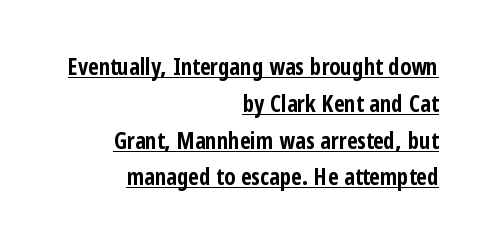
The image shows 23 px bold type, upright; set right-aligned, normal line spacing (1.6x), normal letter spacing, underlined.
